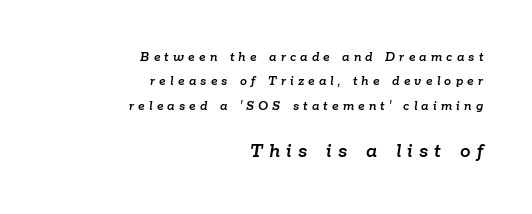
{"italic": "yes", "lean": "right", "slant_degrees": 9, "underline": "no", "align": "right", "line_spacing_ratio": 1.75, "letter_spacing": "wide", "letter_spacing_em": 0.3, "larger_block": "second", "size_ratio": 1.5, "glyph_px": 21}
